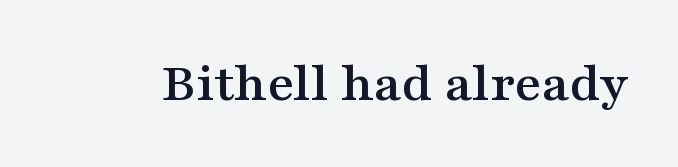
Q: Is the text italic (slanted)? A: No, it is upright.
Q: Is the typeface a serif or a sans-serif typeface? A: Serif.
Q: Is the text underlined? A: No.
Q: Is the spacing between letters normal or unusually wide? A: Normal.
Q: Width (condensed, normal, or wide)? A: Wide.
Q: Stroke contrast? A: Medium.
Q: x-height? A: Medium.
Q: Monospaced? A: No.
